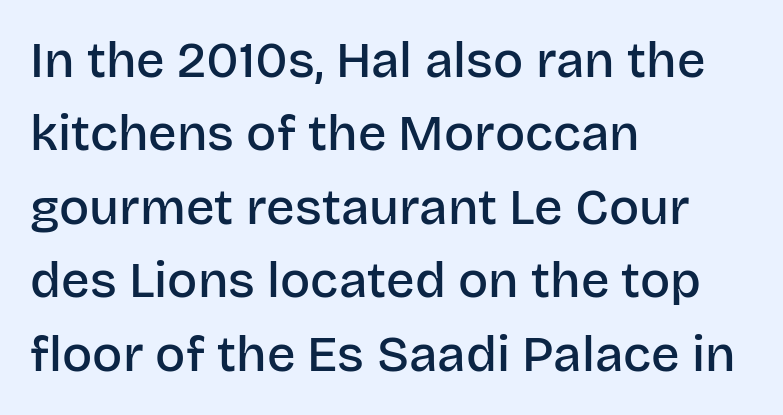
{"serif": "no", "italic": "no", "bold": "semi", "weight": "semibold", "width": "normal", "stroke_contrast": "low", "x_height": "large", "monospaced": "no", "underline": "no", "align": "left", "line_spacing": "normal", "line_spacing_ratio": 1.47, "letter_spacing": "normal", "letter_spacing_em": 0.0, "glyph_px": 50}
